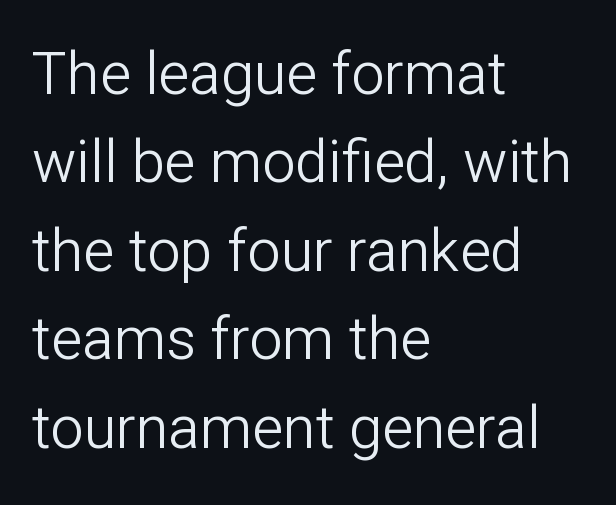
{"serif": "no", "italic": "no", "bold": "no", "weight": "light", "width": "normal", "stroke_contrast": "low", "x_height": "medium", "monospaced": "no", "underline": "no", "align": "left", "line_spacing": "normal", "line_spacing_ratio": 1.5, "letter_spacing": "normal", "letter_spacing_em": 0.0, "glyph_px": 59}
